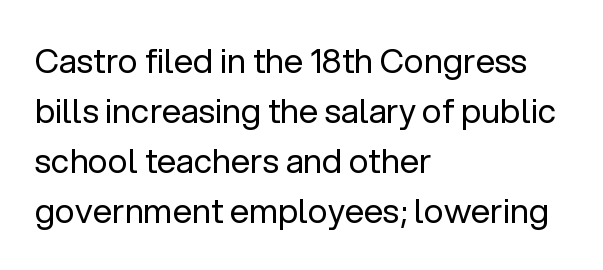
The image shows 34 px regular-weight sans-serif type, upright; set left-aligned, normal line spacing (1.47x), normal letter spacing, not underlined; low stroke contrast and a medium x-height.
